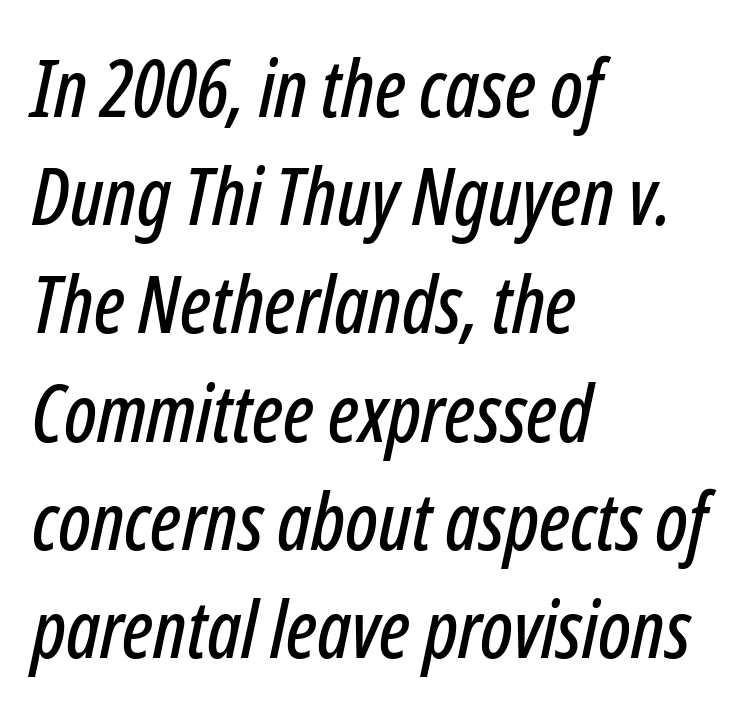
Q: Is the text italic (slanted)? A: Yes, it leans right by about 12 degrees.
Q: Is the text underlined? A: No.
Q: How is the paragraph aligned? A: Left-aligned.
Q: Is the spacing between letters normal or unusually wide? A: Normal.
Q: Is the spacing between lines tight, normal or loose? A: Normal.
Q: Width (condensed, normal, or wide)? A: Condensed.
Q: Stroke contrast? A: Low.
Q: x-height? A: Medium.
Q: Monospaced? A: No.
